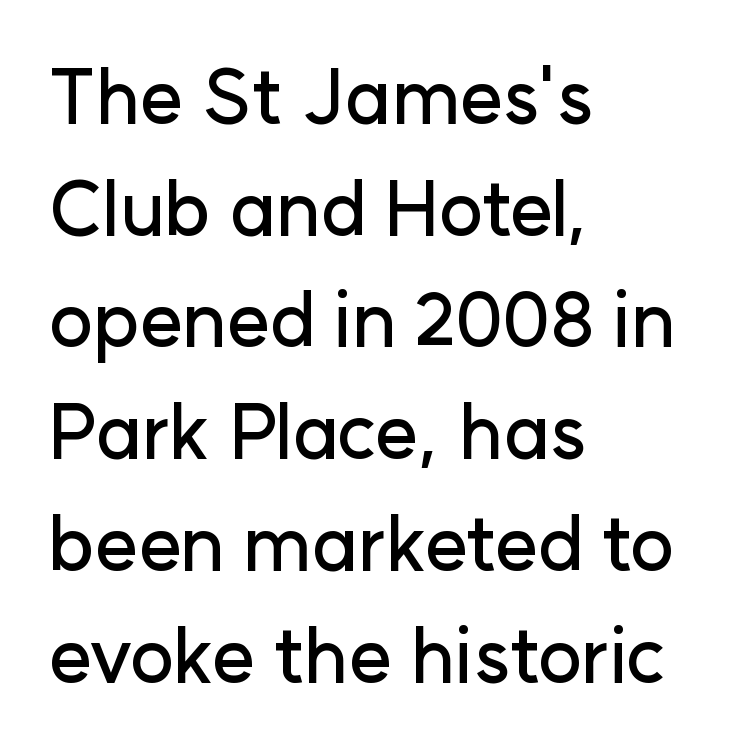
{"serif": "no", "italic": "no", "width": "normal", "stroke_contrast": "low", "x_height": "medium", "monospaced": "no", "underline": "no", "align": "left", "line_spacing": "normal", "line_spacing_ratio": 1.49, "letter_spacing": "normal", "letter_spacing_em": 0.0, "glyph_px": 75}
